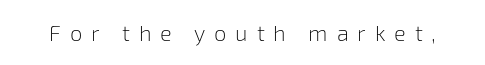
The string is rendered with underlining switched off. What stands out about the letter spacing? Its width — letters are far apart. No letter is thick-stroked: the sample isn't bold. Characters remain perfectly vertical along every line.
